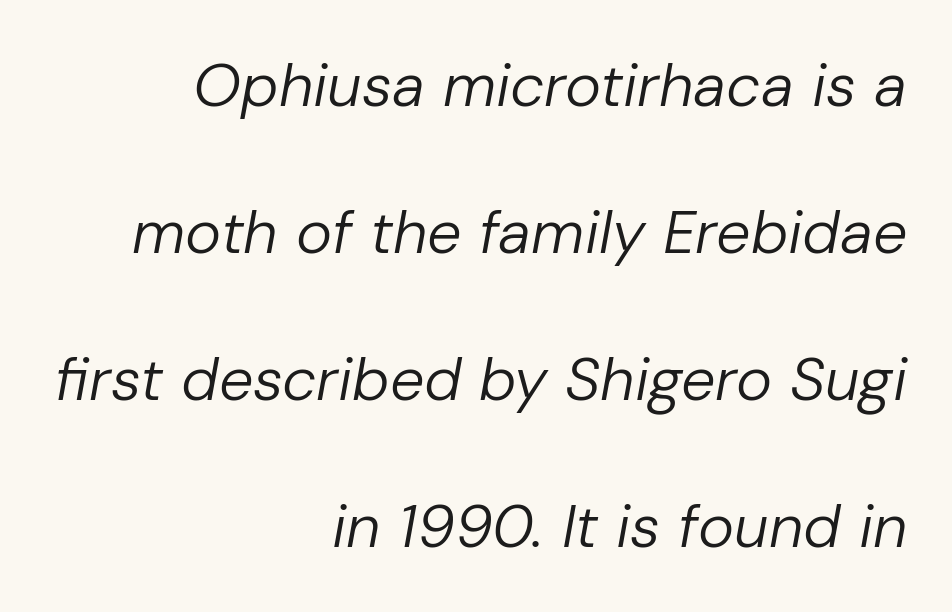
Q: Is the text bold? A: No.
Q: Is the text italic (slanted)? A: Yes, it leans right by about 10 degrees.
Q: Is the text underlined? A: No.
Q: How is the paragraph aligned? A: Right-aligned.
Q: Is the spacing between letters normal or unusually wide? A: Normal.
Q: Is the spacing between lines tight, normal or loose? A: Loose.
Q: Width (condensed, normal, or wide)? A: Normal.
Q: Stroke contrast? A: Low.
Q: x-height? A: Medium.
Q: Monospaced? A: No.
